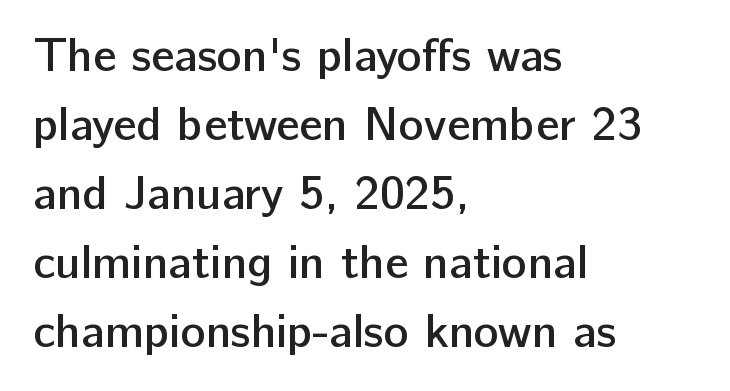
Q: Is the text bold? A: Semi-bold.
Q: Is the text italic (slanted)? A: No, it is upright.
Q: Is the typeface a serif or a sans-serif typeface? A: Sans-serif.
Q: Is the text underlined? A: No.
Q: How is the paragraph aligned? A: Left-aligned.
Q: Is the spacing between letters normal or unusually wide? A: Normal.
Q: Is the spacing between lines tight, normal or loose? A: Normal.
Q: Width (condensed, normal, or wide)? A: Normal.
Q: Stroke contrast? A: Low.
Q: x-height? A: Medium.
Q: Monospaced? A: No.
